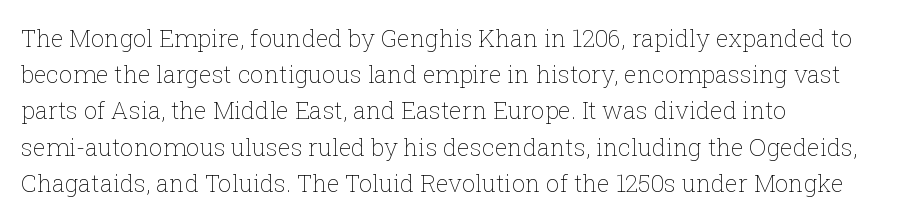
{"italic": "no", "bold": "no", "underline": "no", "align": "left", "line_spacing": "normal", "line_spacing_ratio": 1.51, "letter_spacing": "normal", "letter_spacing_em": 0.0, "glyph_px": 24}
